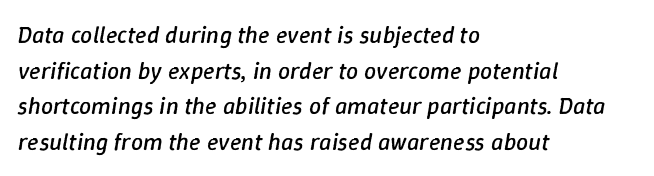
The image shows 24 px text type, italic (leaning right); set left-aligned, normal line spacing (1.48x), normal letter spacing, not underlined.
